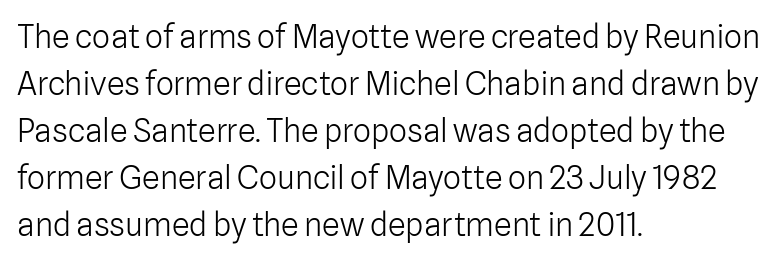
{"serif": "no", "italic": "no", "bold": "no", "weight": "light", "width": "normal", "stroke_contrast": "low", "x_height": "medium", "monospaced": "no", "underline": "no", "align": "left", "line_spacing": "normal", "line_spacing_ratio": 1.47, "letter_spacing": "normal", "letter_spacing_em": 0.0, "glyph_px": 32}
